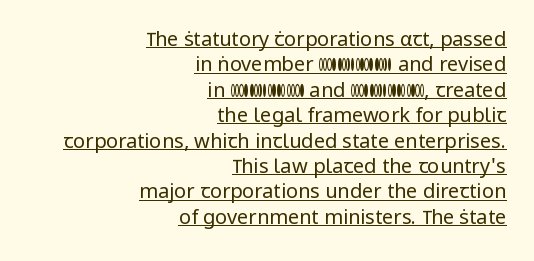
The image shows 20 px text type, upright; set right-aligned, normal line spacing (1.27x), normal letter spacing, underlined.
